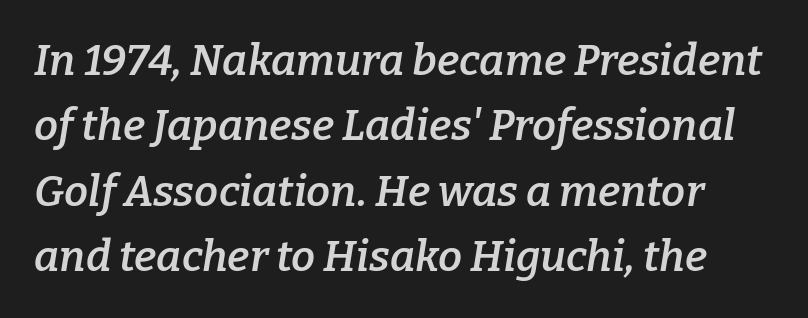
Letters rest on an invisible, unmarked baseline. A typesetter would call this proportional, since set widths differ per character. These lines were composed using italics. Compared with typical paragraphs, the rows here are spaced about the same.
